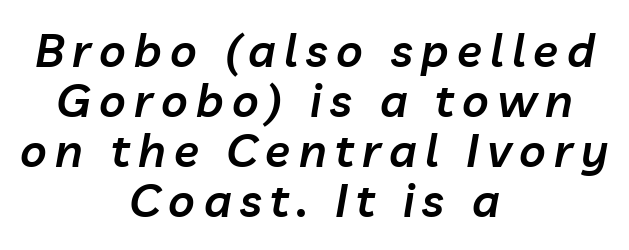
The image shows 46 px semibold type, italic (leaning right); set centered, tight line spacing (1.09x), not underlined; low stroke contrast and a medium x-height.
